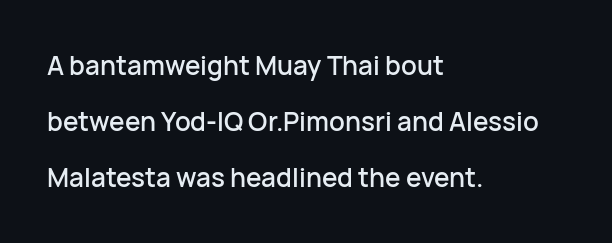
The image shows 26 px text type, upright; set left-aligned, loose line spacing (2.16x), normal letter spacing, not underlined.
